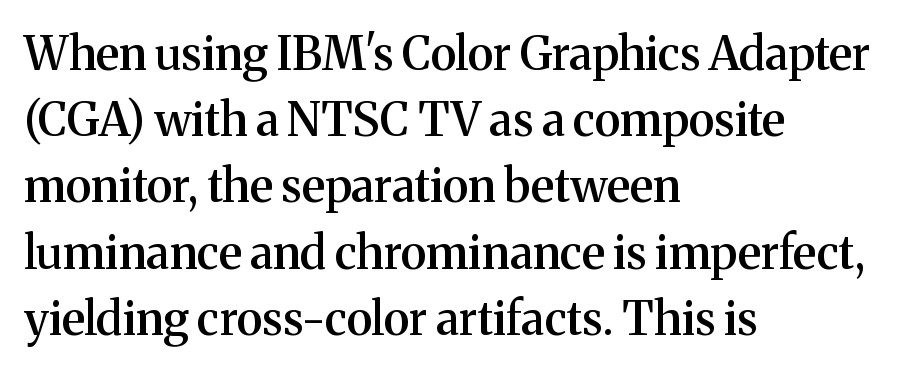
Q: Is the text bold? A: Semi-bold.
Q: Is the text italic (slanted)? A: No, it is upright.
Q: Is the typeface a serif or a sans-serif typeface? A: Serif.
Q: Is the text underlined? A: No.
Q: How is the paragraph aligned? A: Left-aligned.
Q: Is the spacing between letters normal or unusually wide? A: Normal.
Q: Is the spacing between lines tight, normal or loose? A: Normal.
Q: Width (condensed, normal, or wide)? A: Normal.
Q: Stroke contrast? A: Medium.
Q: x-height? A: Medium.
Q: Monospaced? A: No.
